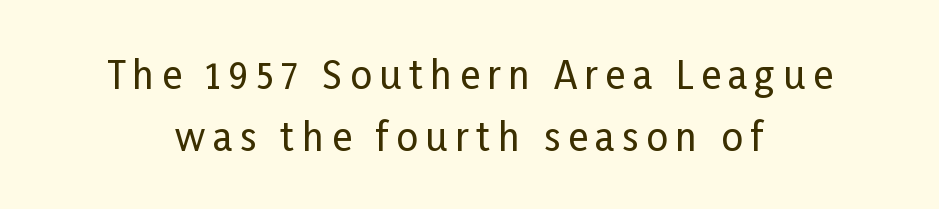
Q: Is the text italic (slanted)? A: No, it is upright.
Q: Is the typeface a serif or a sans-serif typeface? A: Sans-serif.
Q: Is the text underlined? A: No.
Q: How is the paragraph aligned? A: Centered.
Q: Is the spacing between letters normal or unusually wide? A: Unusually wide.
Q: Is the spacing between lines tight, normal or loose? A: Normal.
Q: Width (condensed, normal, or wide)? A: Condensed.
Q: Stroke contrast? A: Low.
Q: x-height? A: Medium.
Q: Monospaced? A: No.
